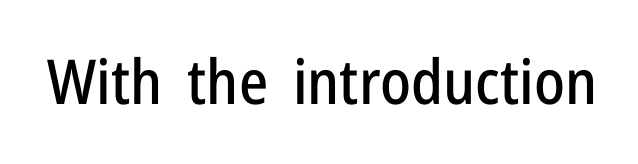
The gap between lines stays unmarked. Nope, no serifs anywhere on these letters. Inter-character spacing is left at the font's built-in metrics. Vertical strokes here are truly vertical. The rendering uses natural spacing where letterforms have individual widths.
